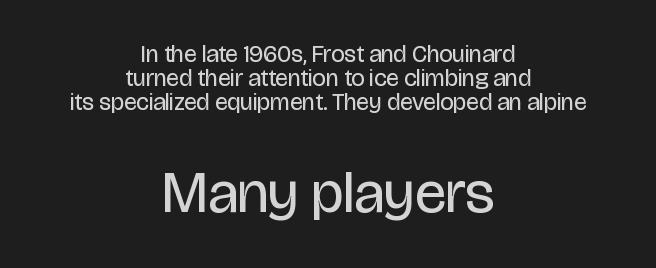
Q: Is the text bold? A: No.
Q: Is the text italic (slanted)? A: No, it is upright.
Q: Is the typeface a serif or a sans-serif typeface? A: Sans-serif.
Q: Is the text underlined? A: No.
Q: How is the paragraph aligned? A: Centered.
Q: Is the spacing between letters normal or unusually wide? A: Normal.
Q: Is the spacing between lines tight, normal or loose? A: Tight.
Q: Which block of text is set in a larger size, the first (top) or the second (bottom)? A: The second (bottom) one.
Q: Width (condensed, normal, or wide)? A: Condensed.
Q: Stroke contrast? A: Low.
Q: x-height? A: Large.
Q: Monospaced? A: No.
